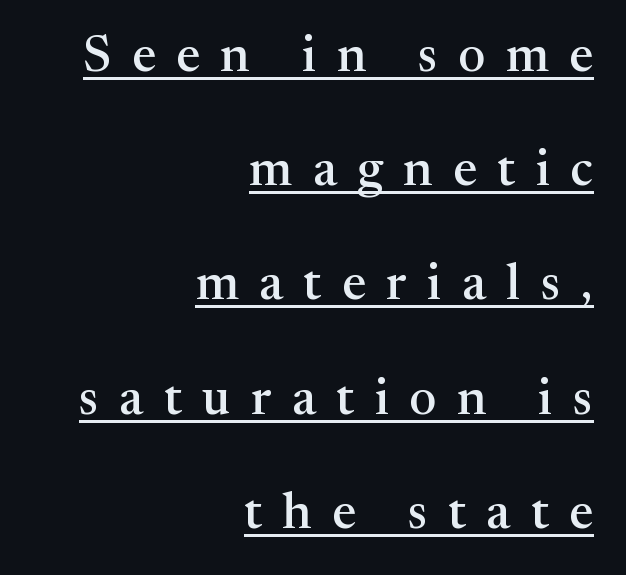
The image shows 51 px serif type, upright; set right-aligned, loose line spacing (2.24x), unusually wide letter spacing (+0.4 em), underlined; medium stroke contrast and a medium x-height.
